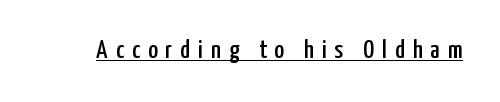
Q: Is the text italic (slanted)? A: No, it is upright.
Q: Is the text underlined? A: Yes.
Q: Is the spacing between letters normal or unusually wide? A: Unusually wide.
